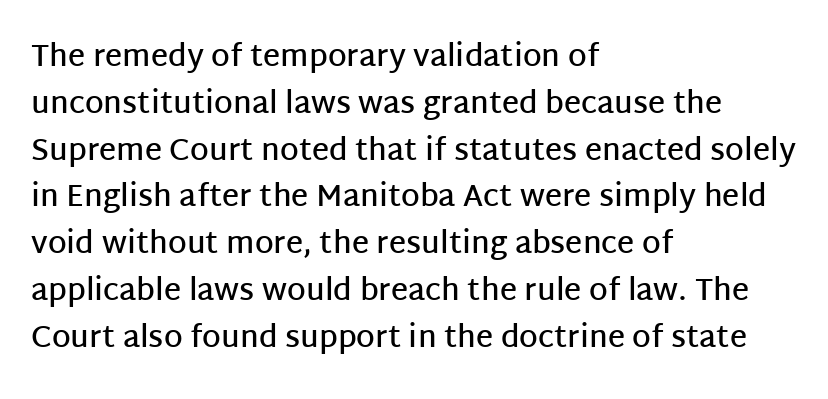
{"serif": "no", "italic": "no", "bold": "semi", "weight": "semibold", "width": "normal", "stroke_contrast": "low", "x_height": "large", "monospaced": "no", "underline": "no", "align": "left", "line_spacing": "normal", "line_spacing_ratio": 1.56, "letter_spacing": "normal", "letter_spacing_em": 0.0, "glyph_px": 30}
